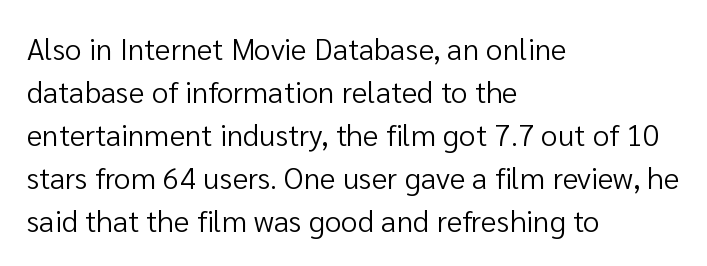
The image shows 30 px regular-weight sans-serif type, upright; set left-aligned, normal line spacing (1.43x), normal letter spacing, not underlined; low stroke contrast and a medium x-height.
